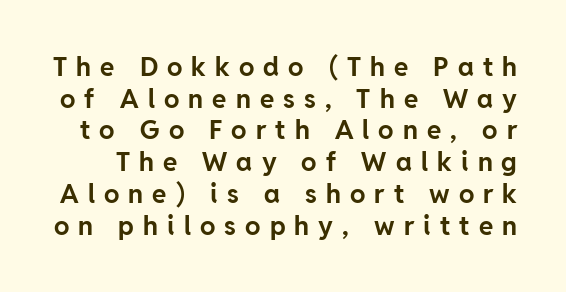
Q: Is the text bold? A: Yes.
Q: Is the text italic (slanted)? A: No, it is upright.
Q: Is the text underlined? A: No.
Q: Is the spacing between letters normal or unusually wide? A: Unusually wide.
